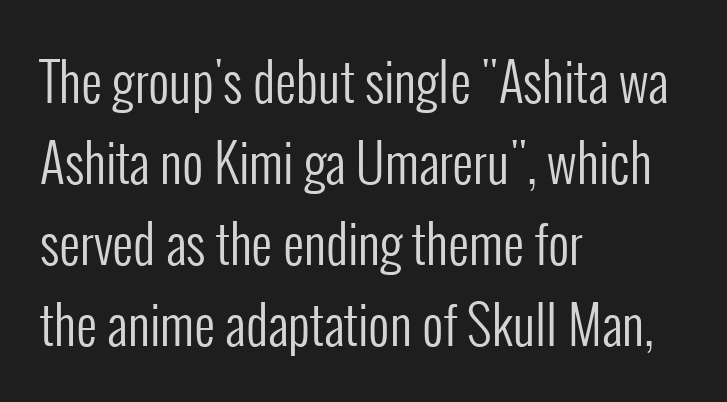
{"serif": "no", "italic": "no", "bold": "no", "weight": "regular", "width": "condensed", "stroke_contrast": "low", "x_height": "medium", "monospaced": "no", "underline": "no", "align": "left", "line_spacing": "normal", "line_spacing_ratio": 1.56, "letter_spacing": "normal", "letter_spacing_em": 0.0, "glyph_px": 52}
